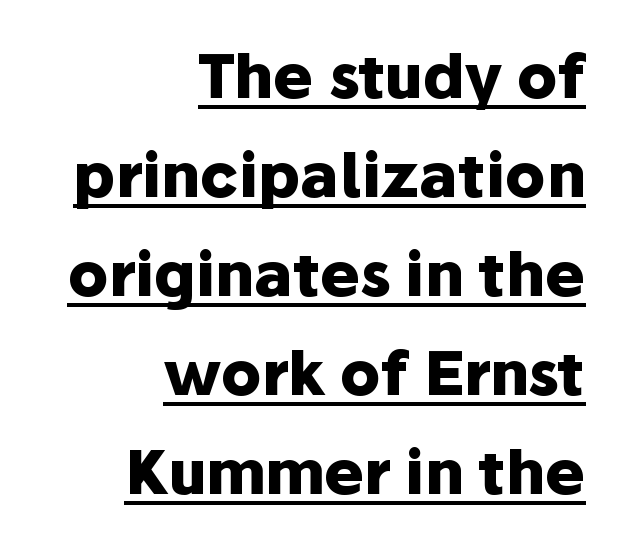
Vertical strokes here are truly vertical. Leading matches the norm, producing a regular column. Reading down the block, your eye finds every line finishing at a fixed right position. Is this a fixed-width face? No — the glyphs have proportional, varying widths.
